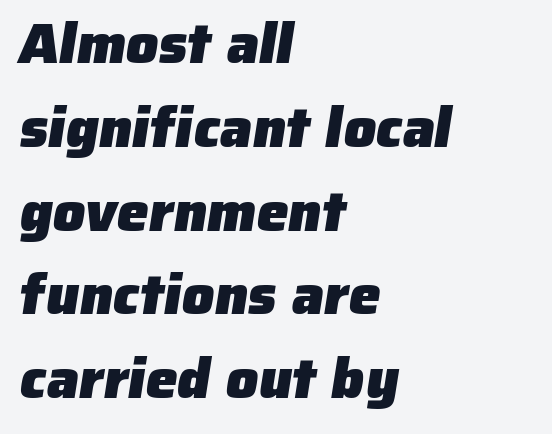
Q: Is the text bold? A: Yes.
Q: Is the typeface a serif or a sans-serif typeface? A: Sans-serif.
Q: Is the text underlined? A: No.
Q: How is the paragraph aligned? A: Left-aligned.
Q: Is the spacing between letters normal or unusually wide? A: Normal.
Q: Is the spacing between lines tight, normal or loose? A: Normal.
Q: Width (condensed, normal, or wide)? A: Normal.
Q: Stroke contrast? A: Low.
Q: x-height? A: Medium.
Q: Monospaced? A: No.
